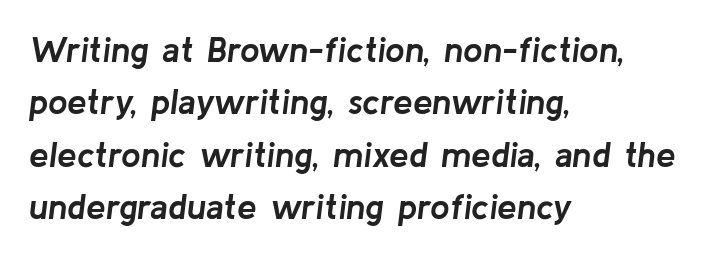
Q: Is the text bold? A: Yes.
Q: Is the text italic (slanted)? A: Yes, it leans right by about 8 degrees.
Q: Is the text underlined? A: No.
Q: How is the paragraph aligned? A: Left-aligned.
Q: Is the spacing between letters normal or unusually wide? A: Normal.
Q: Is the spacing between lines tight, normal or loose? A: Normal.
Q: Width (condensed, normal, or wide)? A: Normal.
Q: Stroke contrast? A: Low.
Q: x-height? A: Medium.
Q: Monospaced? A: No.
